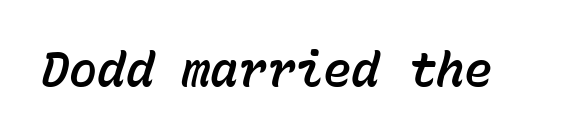
The image shows 47 px text type, italic (leaning right), monospaced; set normal letter spacing, not underlined; low stroke contrast and a medium x-height.
